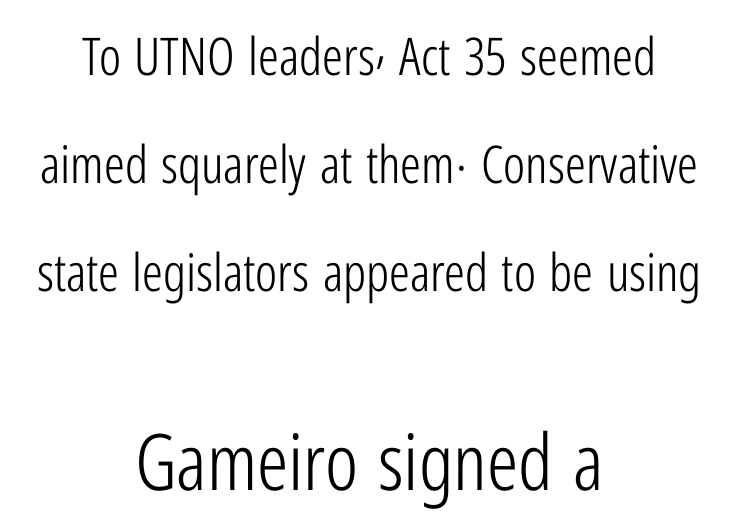
The image shows 78 px light, condensed sans-serif type, upright; set centered, loose line spacing (2.08x), normal letter spacing, not underlined; the second (bottom) block is 1.5x larger; low stroke contrast and a medium x-height.
